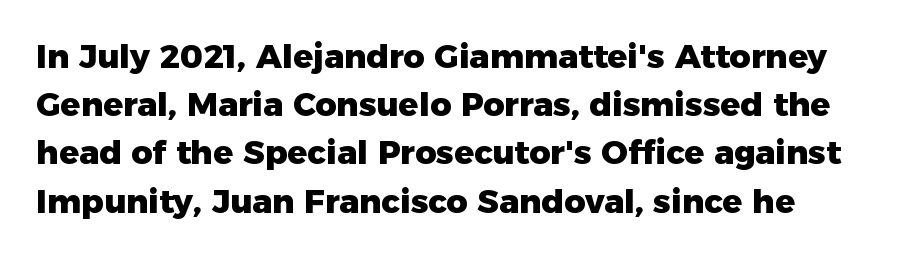
{"serif": "no", "italic": "no", "bold": "yes", "weight": "heavy", "width": "normal", "stroke_contrast": "low", "x_height": "medium", "monospaced": "no", "underline": "no", "align": "left", "line_spacing": "normal", "line_spacing_ratio": 1.46, "letter_spacing": "normal", "letter_spacing_em": 0.0, "glyph_px": 33}
